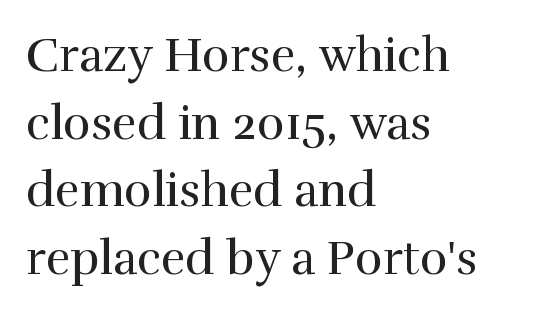
The image shows 47 px regular-weight serif type, upright; set left-aligned, normal line spacing (1.44x), normal letter spacing, not underlined; high stroke contrast and a medium x-height.
